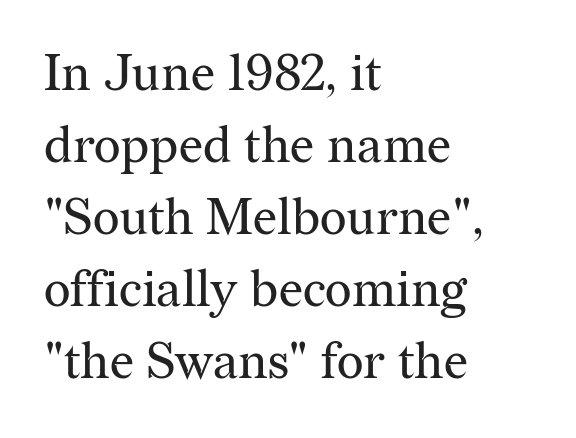
The rows are spaced the way most documents space them. Proportional: the letters do not fall into vertical columns. The lines are quadded left. Quick note: underline off. Is the stroke heavy? The answer is a plain regular-or-lighter.
